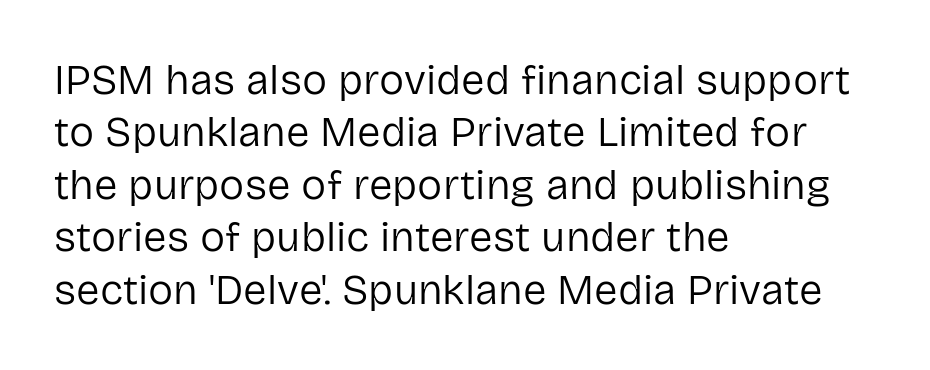
{"serif": "no", "italic": "no", "bold": "no", "weight": "regular", "width": "normal", "stroke_contrast": "low", "x_height": "medium", "monospaced": "no", "underline": "no", "align": "left", "line_spacing": "normal", "line_spacing_ratio": 1.25, "letter_spacing": "normal", "letter_spacing_em": 0.0, "glyph_px": 42}
